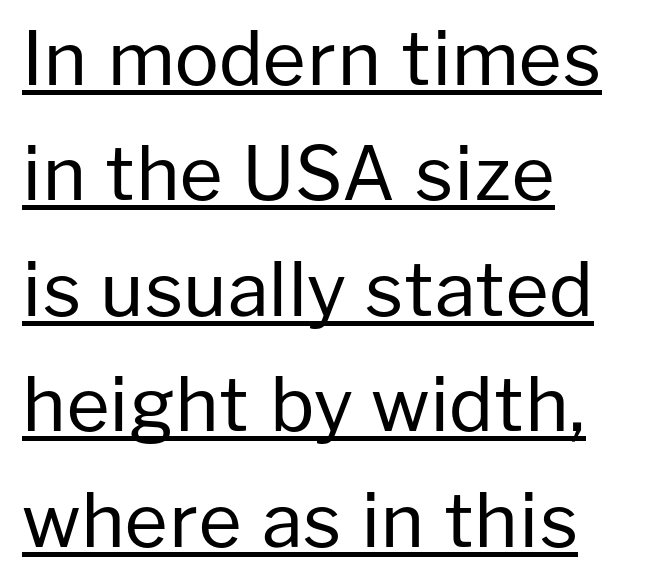
The image shows 74 px regular-weight sans-serif type, upright; set left-aligned, normal line spacing (1.56x), normal letter spacing, underlined; low stroke contrast and a medium x-height.
